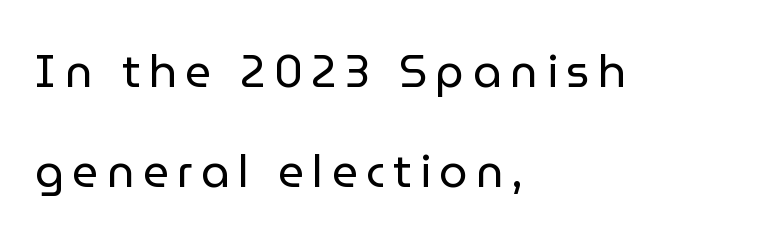
Regarding leading, the lines here are spaced well apart. Style check: upright. Do the characters align in a grid? No, the font is proportional. Stem width sits at or under what a default text font uses. Every row of glyphs begins at an identical x-position on the left. This rendering employs a face without finishing strokes, i.e., a sans-serif.
